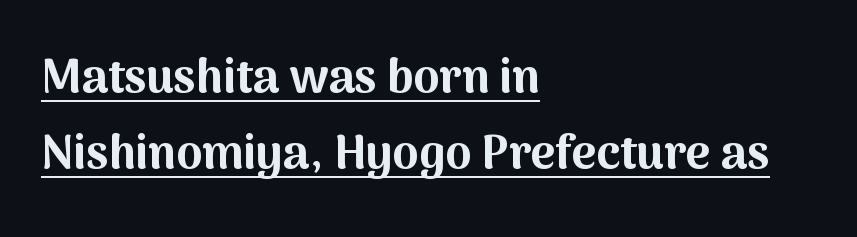
The image shows 47 px bold sans-serif type, upright; set left-aligned, normal line spacing (1.62x), normal letter spacing, underlined; medium stroke contrast and a medium x-height.
